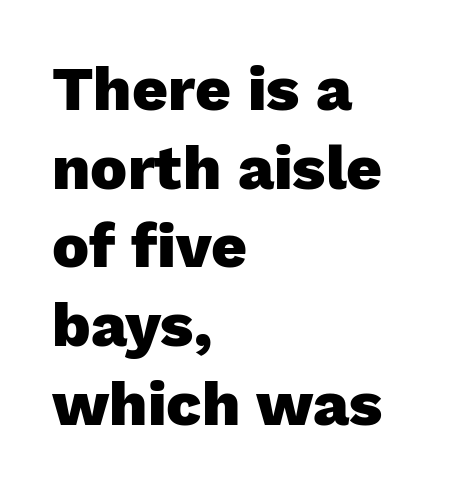
{"serif": "no", "italic": "no", "bold": "yes", "weight": "heavy", "width": "normal", "stroke_contrast": "low", "x_height": "medium", "monospaced": "no", "underline": "no", "align": "left", "line_spacing": "normal", "line_spacing_ratio": 1.27, "letter_spacing": "normal", "letter_spacing_em": 0.0, "glyph_px": 62}
